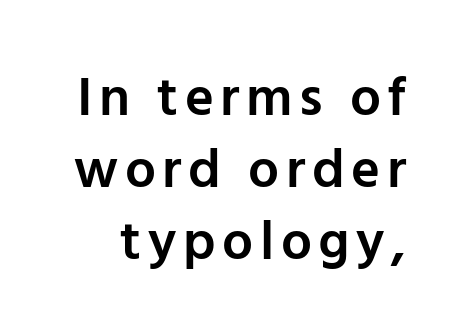
The image shows 55 px semibold sans-serif type, upright; set normal line spacing (1.31x), not underlined; low stroke contrast and a medium x-height.
